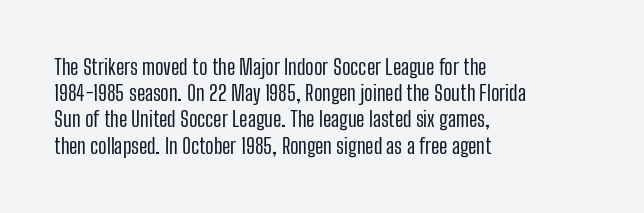
Does extra space separate the letters? No, they use regular spacing. Layout note: lines flush left. The area under the type is left untouched. This reads as an unemphasized weight, regular at the heaviest. This is roman type, the default non-slanted kind. Vertical spacing — default.
